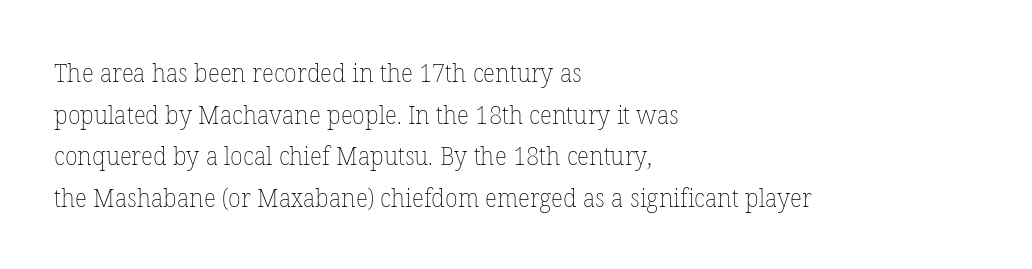
The image shows 26 px text type, upright; set left-aligned, normal line spacing (1.6x), normal letter spacing, not underlined.
